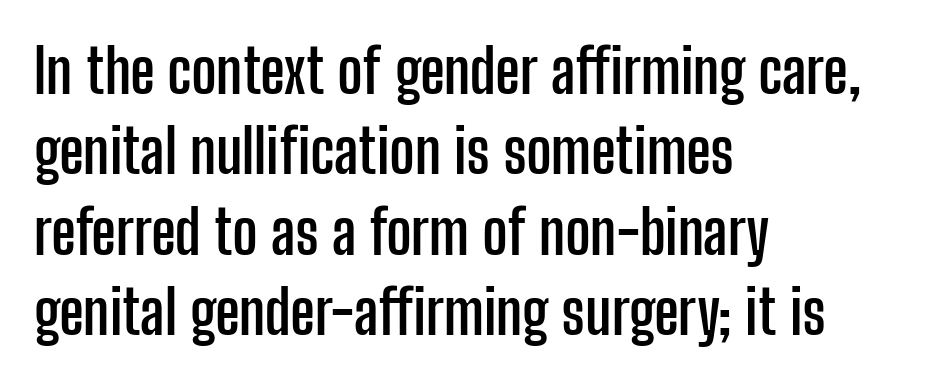
Q: Is the text bold? A: Yes.
Q: Is the text italic (slanted)? A: No, it is upright.
Q: Is the typeface a serif or a sans-serif typeface? A: Sans-serif.
Q: Is the text underlined? A: No.
Q: How is the paragraph aligned? A: Left-aligned.
Q: Is the spacing between letters normal or unusually wide? A: Normal.
Q: Is the spacing between lines tight, normal or loose? A: Normal.
Q: Width (condensed, normal, or wide)? A: Condensed.
Q: Stroke contrast? A: Low.
Q: x-height? A: Medium.
Q: Monospaced? A: No.
